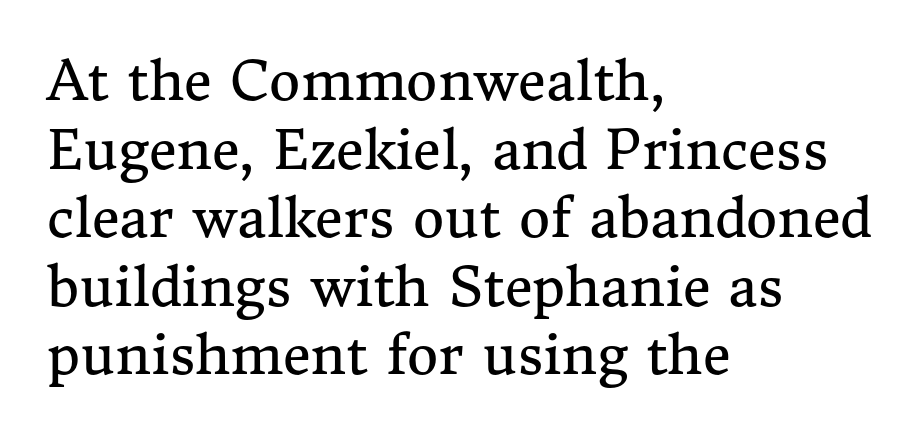
Q: Is the text bold? A: No.
Q: Is the text italic (slanted)? A: No, it is upright.
Q: Is the typeface a serif or a sans-serif typeface? A: Serif.
Q: Is the text underlined? A: No.
Q: How is the paragraph aligned? A: Left-aligned.
Q: Is the spacing between letters normal or unusually wide? A: Normal.
Q: Is the spacing between lines tight, normal or loose? A: Normal.
Q: Width (condensed, normal, or wide)? A: Normal.
Q: Stroke contrast? A: Medium.
Q: x-height? A: Medium.
Q: Monospaced? A: No.
